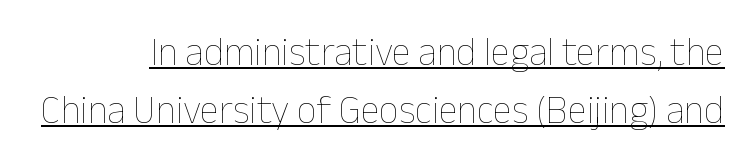
Q: Is the text bold? A: No.
Q: Is the text italic (slanted)? A: No, it is upright.
Q: Is the text underlined? A: Yes.
Q: Is the spacing between letters normal or unusually wide? A: Normal.
Q: Is the spacing between lines tight, normal or loose? A: Normal.
Q: Width (condensed, normal, or wide)? A: Normal.
Q: Stroke contrast? A: Low.
Q: x-height? A: Medium.
Q: Monospaced? A: No.
